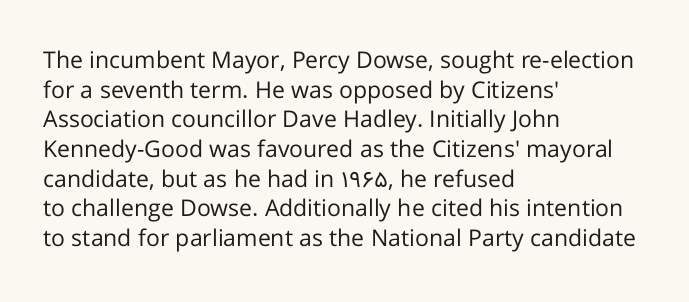
Q: Is the text bold? A: No.
Q: Is the text italic (slanted)? A: No, it is upright.
Q: Is the text underlined? A: No.
Q: How is the paragraph aligned? A: Left-aligned.
Q: Is the spacing between letters normal or unusually wide? A: Normal.
Q: Is the spacing between lines tight, normal or loose? A: Normal.
